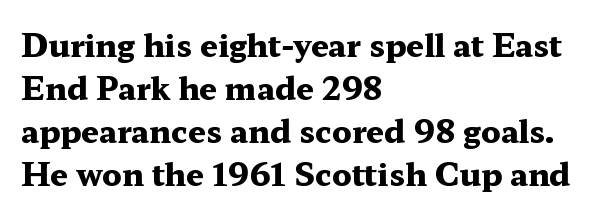
The image shows 31 px heavy, wide serif type, upright; set left-aligned, normal line spacing (1.39x), normal letter spacing, not underlined; medium stroke contrast and a medium x-height.
